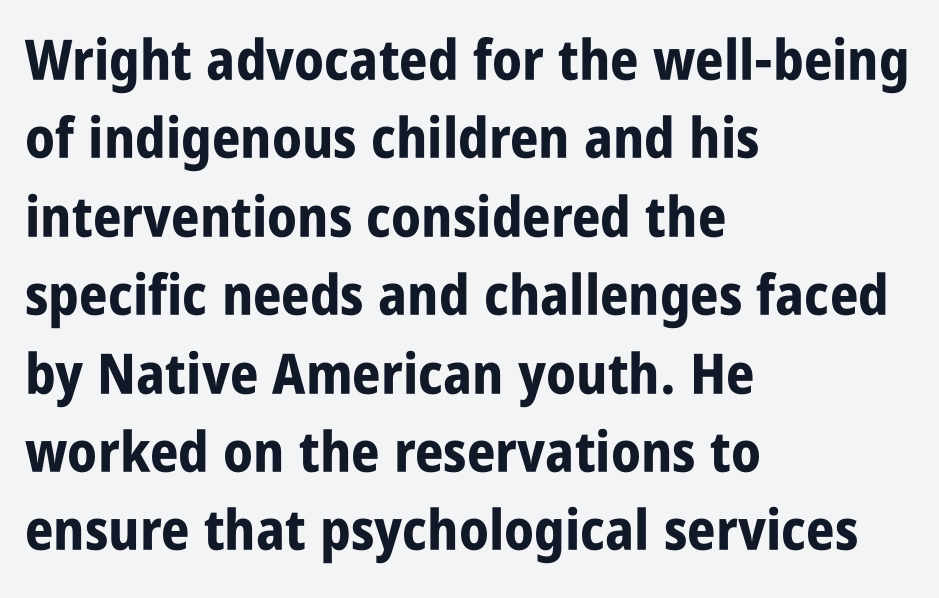
Varying glyph widths throughout — classic text-font behaviour. In terms of letterspacing, this is plain default setting. Does the lettering tilt? It doesn't — this is upright. Typesetter's note: full bold, strokes at maximum text heaviness.
